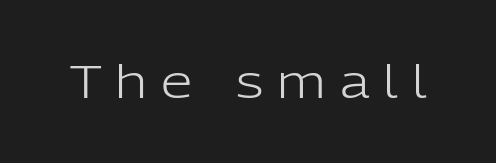
The image shows 45 px light sans-serif type, upright; set unusually wide letter spacing (+0.31 em), not underlined; low stroke contrast and a medium x-height.
